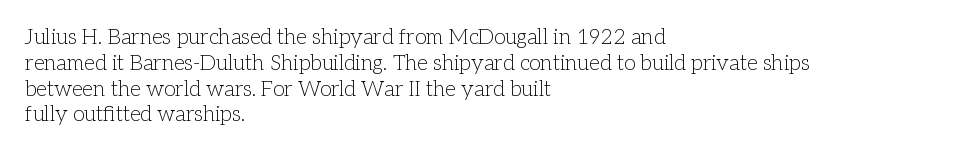
Q: Is the text bold? A: No.
Q: Is the text italic (slanted)? A: No, it is upright.
Q: Is the text underlined? A: No.
Q: How is the paragraph aligned? A: Left-aligned.
Q: Is the spacing between letters normal or unusually wide? A: Normal.
